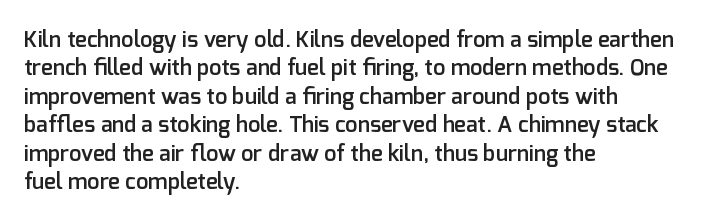
The image shows 22 px text type, upright; set left-aligned, normal line spacing (1.29x), normal letter spacing, not underlined.
